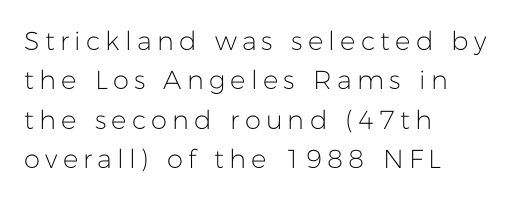
{"italic": "no", "bold": "no", "underline": "no", "align": "left", "line_spacing": "normal", "line_spacing_ratio": 1.51, "letter_spacing": "wide", "letter_spacing_em": 0.2, "glyph_px": 26}
